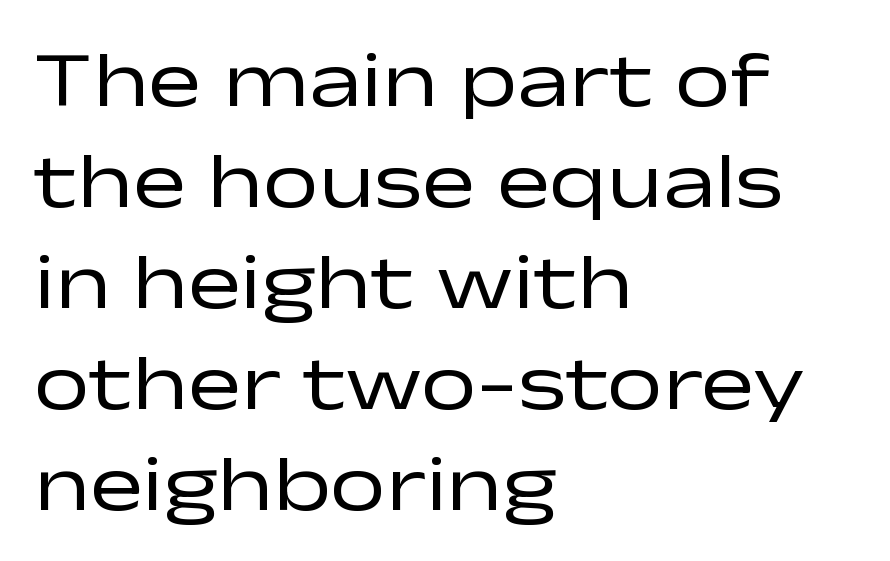
The image shows 79 px regular-weight, wide sans-serif type, upright; set left-aligned, normal line spacing (1.28x), normal letter spacing, not underlined; low stroke contrast and a medium x-height.
